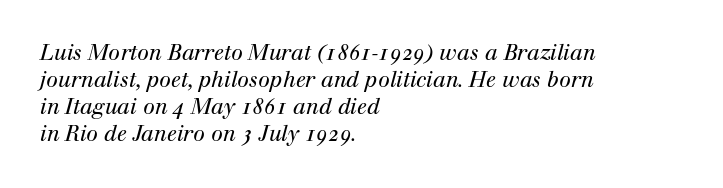
The image shows 21 px text type, italic (leaning right); set left-aligned, normal line spacing (1.29x), normal letter spacing, not underlined.
